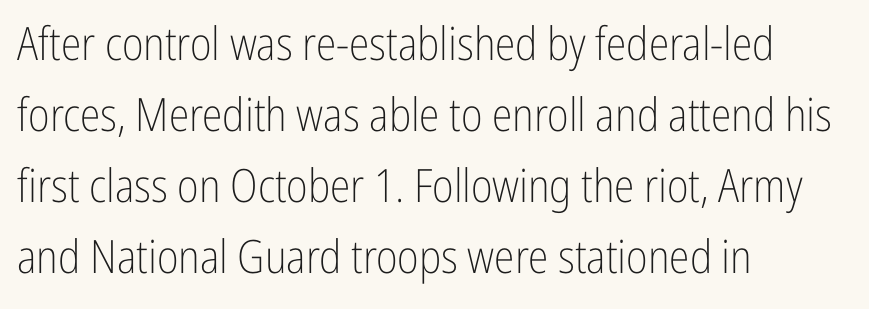
Q: Is the text bold? A: No.
Q: Is the text italic (slanted)? A: No, it is upright.
Q: Is the typeface a serif or a sans-serif typeface? A: Sans-serif.
Q: Is the text underlined? A: No.
Q: How is the paragraph aligned? A: Left-aligned.
Q: Is the spacing between letters normal or unusually wide? A: Normal.
Q: Is the spacing between lines tight, normal or loose? A: Normal.
Q: Width (condensed, normal, or wide)? A: Condensed.
Q: Stroke contrast? A: Low.
Q: x-height? A: Medium.
Q: Monospaced? A: No.
